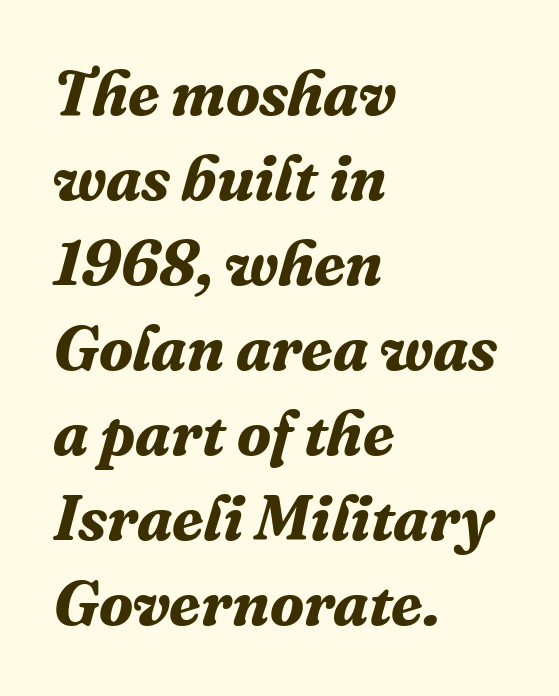
The letters advance in unequal steps, a hallmark of proportional type. The rendering uses a moderate line-height, typical for paragraphs. Unlike a clean sans, this face finishes its strokes with serifs. The words here are not underlined. The font's italic variant was chosen for this text.
